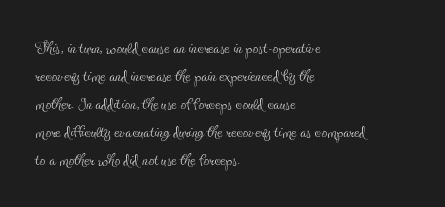
Q: Is the text bold? A: No.
Q: Is the text underlined? A: No.
Q: How is the paragraph aligned? A: Left-aligned.
Q: Is the spacing between letters normal or unusually wide? A: Normal.
